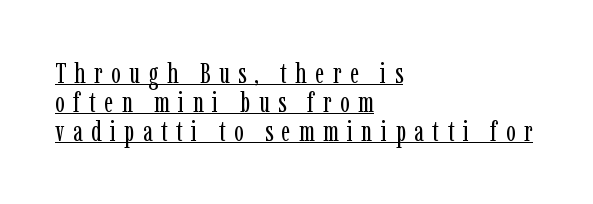
The image shows 29 px regular-weight, condensed serif type, upright; set left-aligned, tight line spacing (1.0x), unusually wide letter spacing (+0.29 em), underlined; low stroke contrast and a medium x-height.
